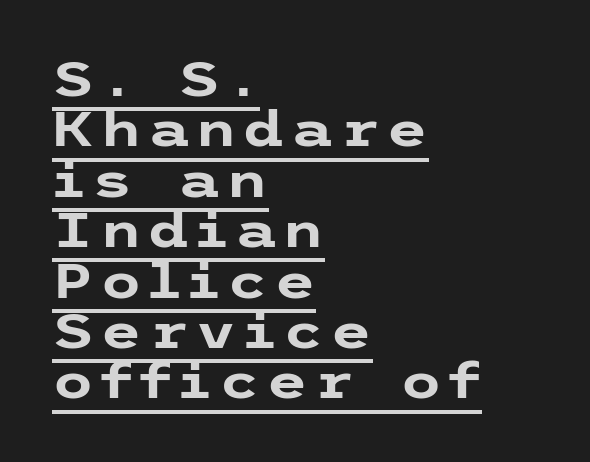
Q: Is the text bold? A: Yes.
Q: Is the text italic (slanted)? A: No, it is upright.
Q: Is the typeface a serif or a sans-serif typeface? A: Sans-serif.
Q: Is the text underlined? A: Yes.
Q: How is the paragraph aligned? A: Left-aligned.
Q: Is the spacing between lines tight, normal or loose? A: Tight.
Q: Width (condensed, normal, or wide)? A: Wide.
Q: Stroke contrast? A: Low.
Q: x-height? A: Medium.
